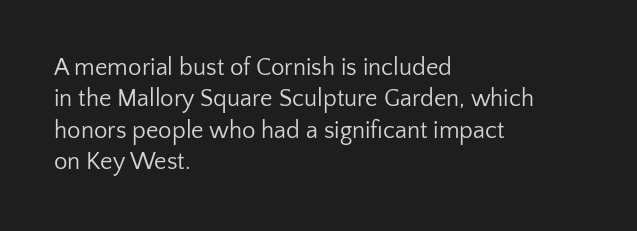
{"italic": "no", "bold": "no", "underline": "no", "align": "left", "line_spacing": "normal", "line_spacing_ratio": 1.31, "letter_spacing": "normal", "letter_spacing_em": 0.0, "glyph_px": 24}
